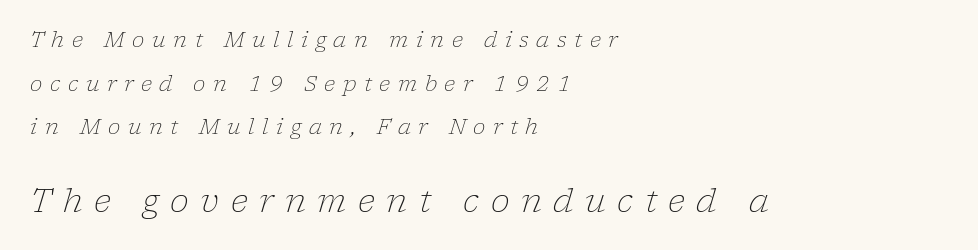
The rendering shows small feet on the letterforms — a serif design. Is the stroke heavy? The answer is a plain regular-or-lighter. Leading is clearly above the norm, producing a sparse column. Check under the words: just untouched page. The designer gave the closing block more size than the opening block. Slant detected: the letters are inclined.
